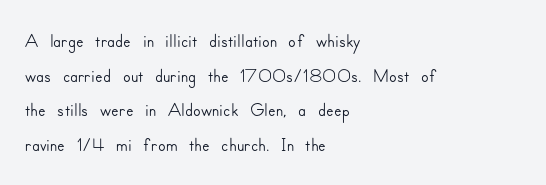
The image shows 28 px sans-serif type, upright; set left-aligned, line spacing 1.24x, normal letter spacing, not underlined; low stroke contrast and a small x-height.
